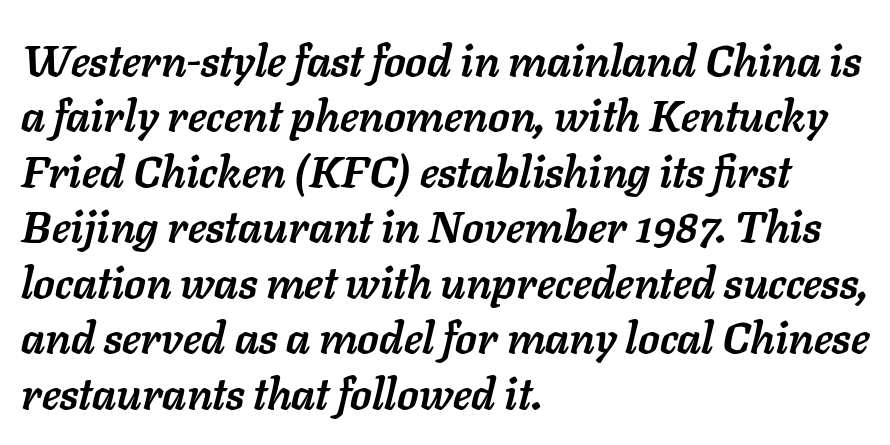
{"italic": "yes", "lean": "right", "slant_degrees": 11, "bold": "yes", "weight": "semibold", "width": "normal", "stroke_contrast": "low", "x_height": "medium", "monospaced": "no", "underline": "no", "align": "left", "line_spacing": "normal", "line_spacing_ratio": 1.26, "letter_spacing": "normal", "letter_spacing_em": 0.0, "glyph_px": 44}
